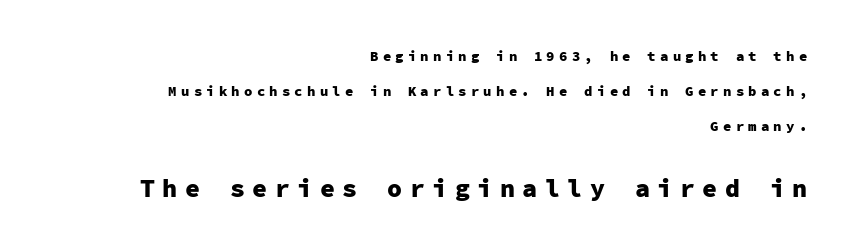
The image shows 25 px bold type, upright; set right-aligned, loose line spacing (2.49x), unusually wide letter spacing (+0.3 em), not underlined; the second (bottom) block is 1.79x larger.
